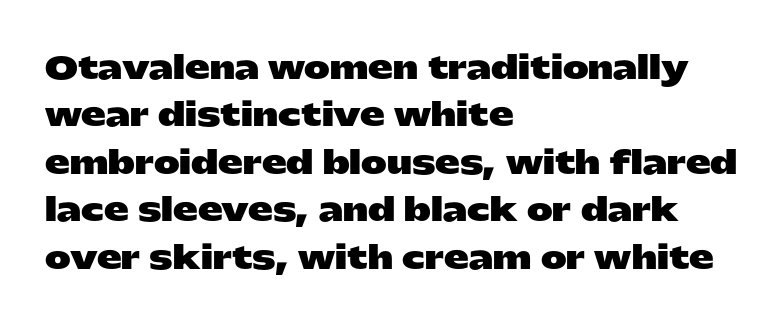
Varying glyph widths throughout — classic text-font behaviour. Anything drawn beneath the words? Only blank space. Casual observation: everything's shoved over to the left. The line texture is even and compact thanks to regular tracking. Unlike a traditional serif, this face leaves its strokes unadorned.
